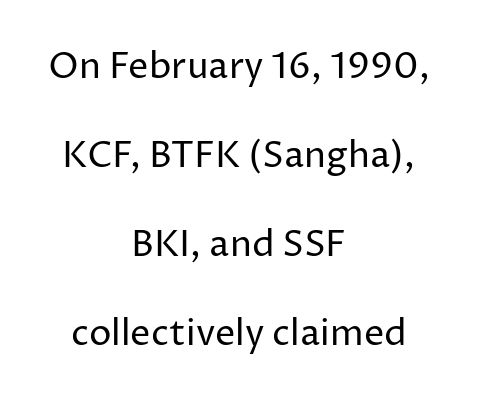
Q: Is the text bold? A: No.
Q: Is the text italic (slanted)? A: No, it is upright.
Q: Is the typeface a serif or a sans-serif typeface? A: Sans-serif.
Q: Is the text underlined? A: No.
Q: How is the paragraph aligned? A: Centered.
Q: Is the spacing between letters normal or unusually wide? A: Normal.
Q: Is the spacing between lines tight, normal or loose? A: Loose.
Q: Width (condensed, normal, or wide)? A: Normal.
Q: Stroke contrast? A: Low.
Q: x-height? A: Medium.
Q: Monospaced? A: No.
